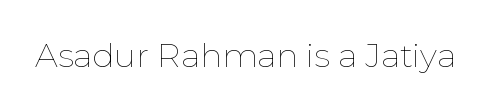
Tall strokes in this sample are plumb rather than angled. Counters stay open thanks to moderate or lighter strokes. Each row of text sits above clean, open space. These lines are rendered in a variable-pitch font.
